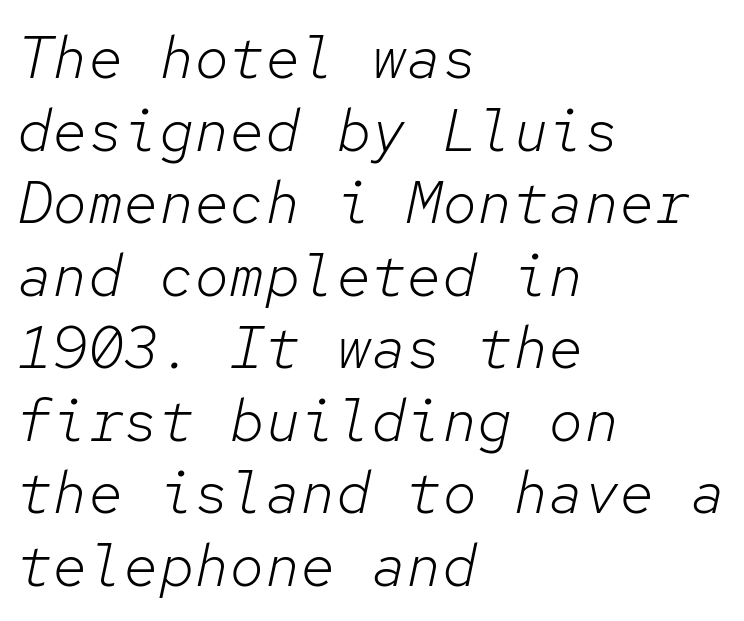
Caption: multi-line text, flush left, ragged right. The glyphs look as if they've been sheared to an angle. The typesetting does not lean heavy: it is not bold. The tracking reads as untouched default to a designer's eye. Looks like terminal output: every glyph gets an equal slot. Check under the words: just untouched page.
